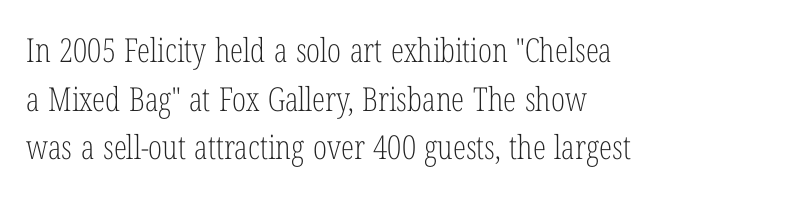
Each letter keeps its own natural width here, so spacing adapts to shape. The setting favours the left margin, as ordinary paragraphs usually do. The passage shown is not underscored anywhere. Letterform terminals end in serifs throughout the passage. The type sits square on the baseline with zero lean.
